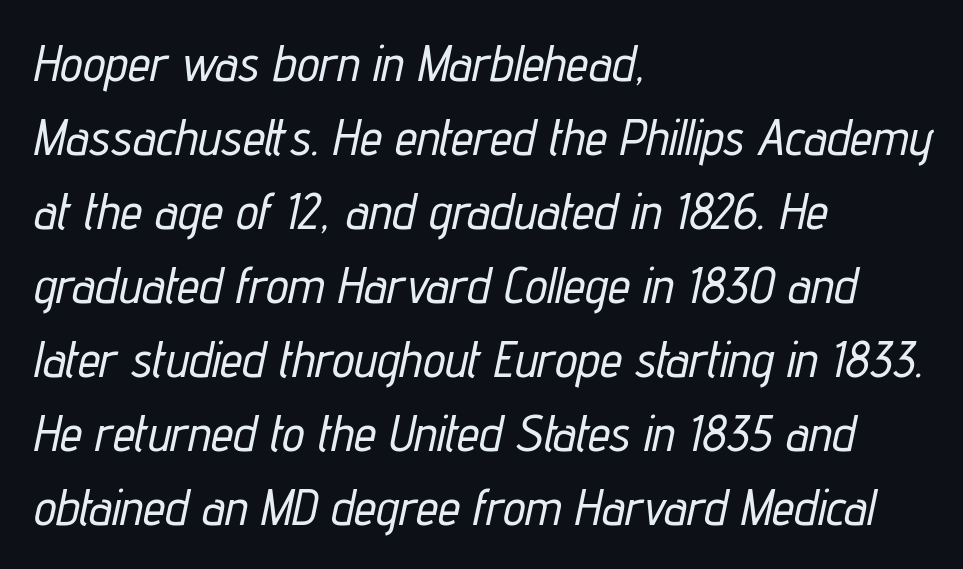
{"italic": "yes", "lean": "right", "slant_degrees": 12, "width": "condensed", "stroke_contrast": "low", "x_height": "medium", "monospaced": "no", "underline": "no", "align": "left", "line_spacing": "normal", "line_spacing_ratio": 1.48, "letter_spacing": "normal", "letter_spacing_em": 0.0, "glyph_px": 50}
